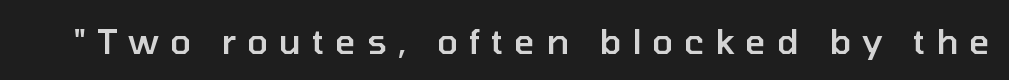
Q: Is the text bold? A: Semi-bold.
Q: Is the text italic (slanted)? A: No, it is upright.
Q: Is the typeface a serif or a sans-serif typeface? A: Sans-serif.
Q: Is the text underlined? A: No.
Q: Is the spacing between letters normal or unusually wide? A: Unusually wide.
Q: Width (condensed, normal, or wide)? A: Normal.
Q: Stroke contrast? A: Low.
Q: x-height? A: Medium.
Q: Monospaced? A: No.
